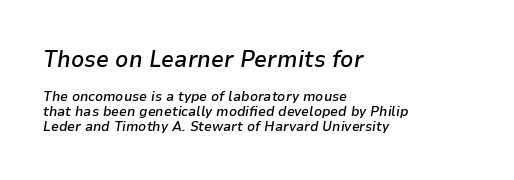
Q: Is the text bold? A: Semi-bold.
Q: Is the text italic (slanted)? A: Yes, it leans right by about 9 degrees.
Q: Is the text underlined? A: No.
Q: How is the paragraph aligned? A: Left-aligned.
Q: Is the spacing between letters normal or unusually wide? A: Normal.
Q: Is the spacing between lines tight, normal or loose? A: Tight.
Q: Which block of text is set in a larger size, the first (top) or the second (bottom)? A: The first (top) one.
